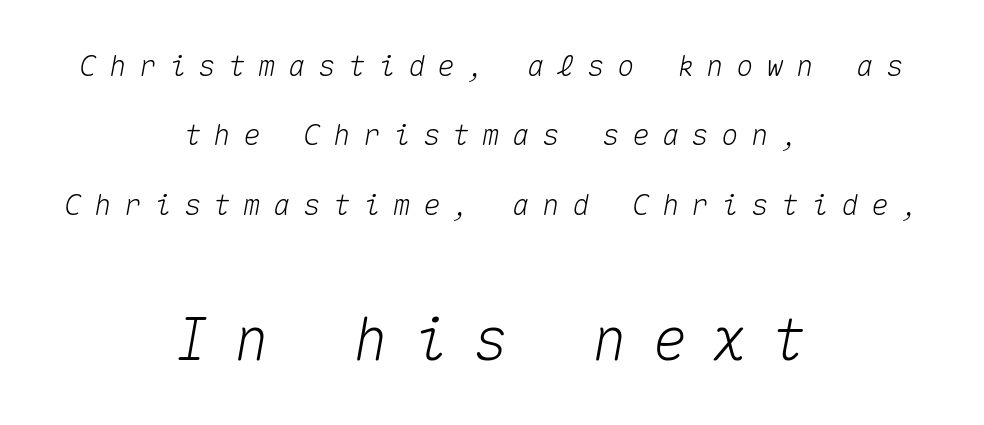
{"italic": "yes", "lean": "right", "slant_degrees": 10, "width": "normal", "stroke_contrast": "medium", "x_height": "medium", "monospaced": "yes", "underline": "no", "align": "center", "line_spacing": "loose", "line_spacing_ratio": 2.39, "letter_spacing": "wide", "letter_spacing_em": 0.43, "larger_block": "second", "size_ratio": 2.0, "glyph_px": 58}
